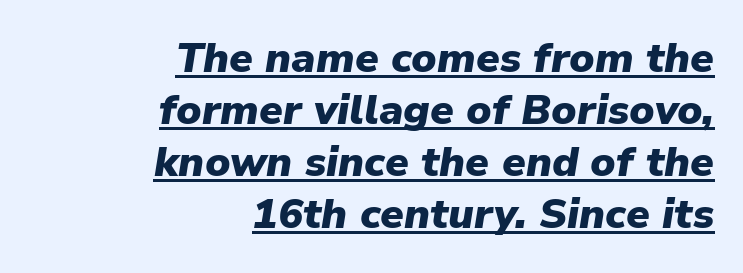
Where is the straight margin? On the right. A full-strength bold gives these letters their thick strokes. Spacing between characters is what you'd get straight out of the box. This sample uses an oblique cut, with every glyph tilted off the vertical.
